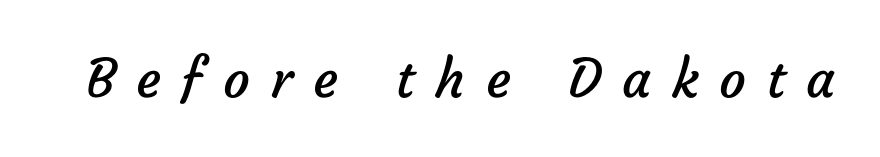
{"serif": "no", "bold": "no", "weight": "regular", "width": "normal", "stroke_contrast": "low", "x_height": "medium", "monospaced": "no", "underline": "no", "letter_spacing": "wide", "letter_spacing_em": 0.39, "glyph_px": 53}
